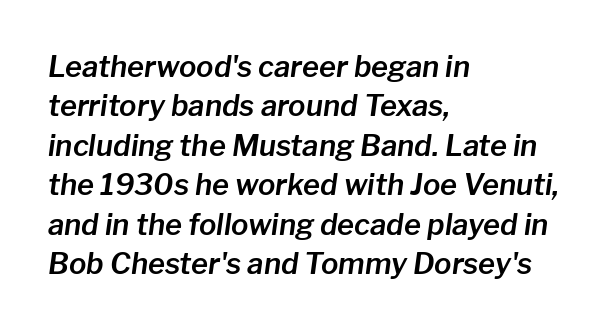
The image shows 29 px text type, italic (leaning right); set left-aligned, normal line spacing (1.36x), normal letter spacing, not underlined; low stroke contrast and a medium x-height.
